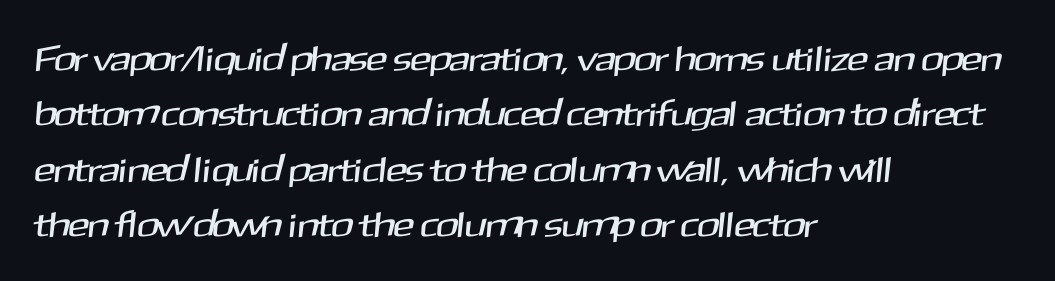
In terms of leading, this rendering sits right in the middle. The type is set solid horizontally, with unmodified tracking. Underline: absent. The paragraph has a hard left edge and a soft right edge.
